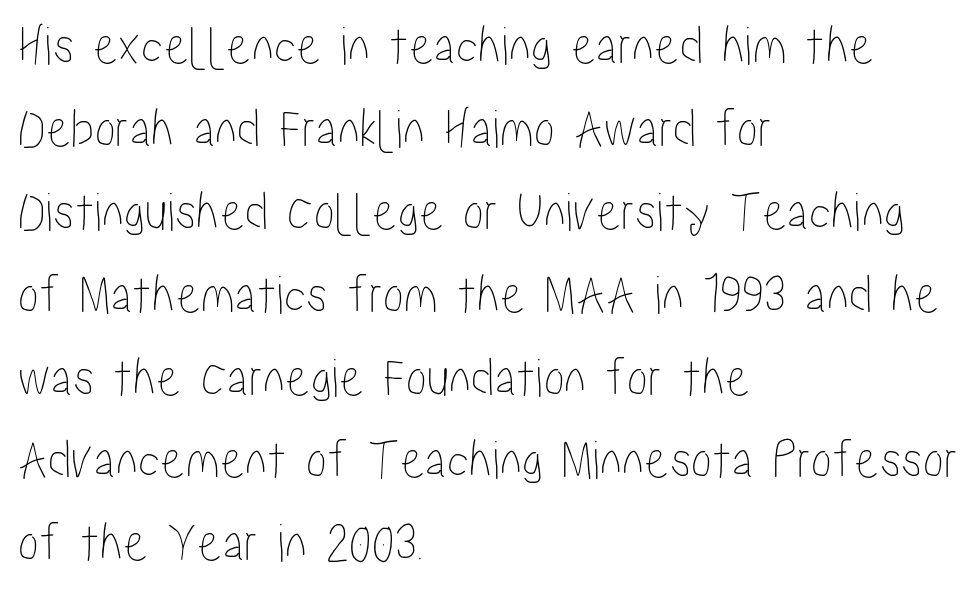
Q: Is the text italic (slanted)? A: No, it is upright.
Q: Is the text underlined? A: No.
Q: How is the paragraph aligned? A: Left-aligned.
Q: Is the spacing between letters normal or unusually wide? A: Normal.
Q: Is the spacing between lines tight, normal or loose? A: Normal.
Q: Width (condensed, normal, or wide)? A: Condensed.
Q: Stroke contrast? A: Low.
Q: x-height? A: Medium.
Q: Monospaced? A: No.
